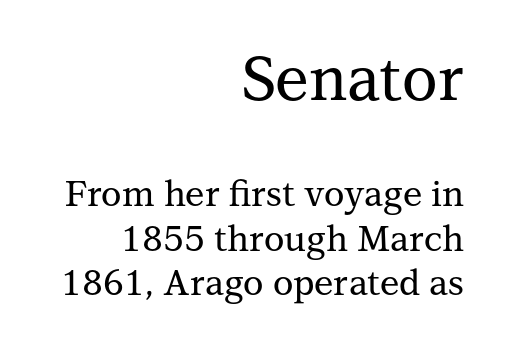
{"serif": "yes", "italic": "no", "width": "normal", "stroke_contrast": "medium", "x_height": "medium", "monospaced": "no", "underline": "no", "align": "right", "line_spacing": "normal", "line_spacing_ratio": 1.28, "letter_spacing": "normal", "letter_spacing_em": 0.0, "larger_block": "first", "size_ratio": 1.74, "glyph_px": 61}
